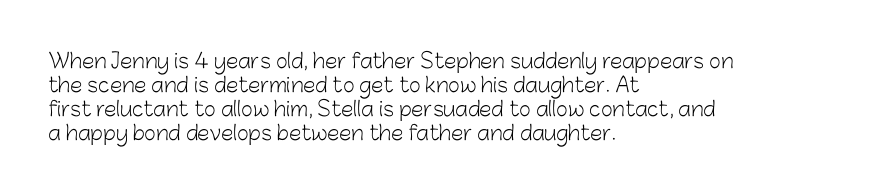
{"italic": "no", "bold": "no", "underline": "no", "align": "left", "line_spacing_ratio": 1.2, "letter_spacing": "normal", "letter_spacing_em": 0.0, "glyph_px": 20}
